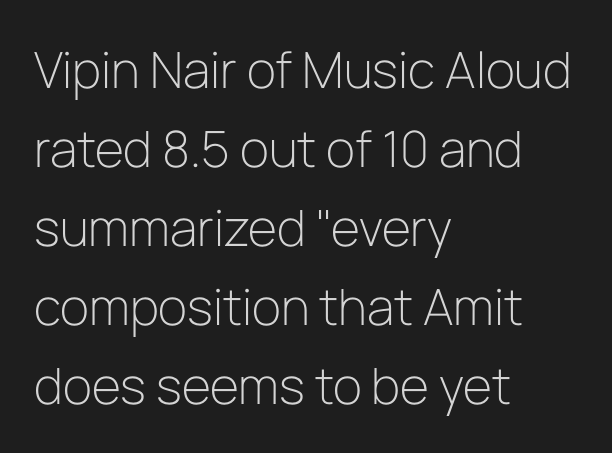
Q: Is the text bold? A: No.
Q: Is the text italic (slanted)? A: No, it is upright.
Q: Is the typeface a serif or a sans-serif typeface? A: Sans-serif.
Q: Is the text underlined? A: No.
Q: How is the paragraph aligned? A: Left-aligned.
Q: Is the spacing between letters normal or unusually wide? A: Normal.
Q: Is the spacing between lines tight, normal or loose? A: Normal.
Q: Width (condensed, normal, or wide)? A: Normal.
Q: Stroke contrast? A: Low.
Q: x-height? A: Medium.
Q: Monospaced? A: No.
